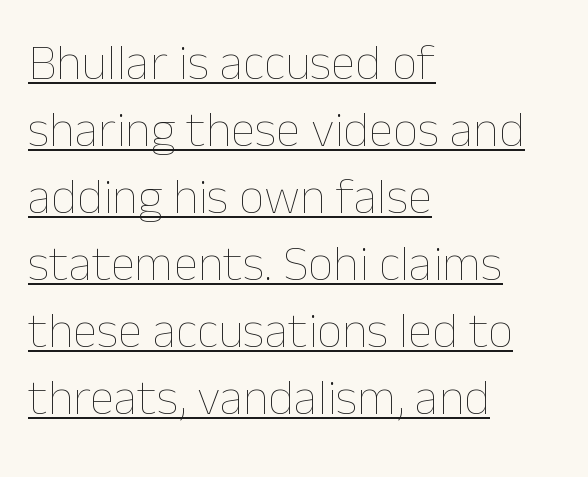
{"italic": "no", "bold": "no", "weight": "thin", "width": "normal", "stroke_contrast": "low", "x_height": "medium", "monospaced": "no", "underline": "yes", "align": "left", "line_spacing": "normal", "line_spacing_ratio": 1.34, "letter_spacing": "normal", "letter_spacing_em": 0.0, "glyph_px": 50}
